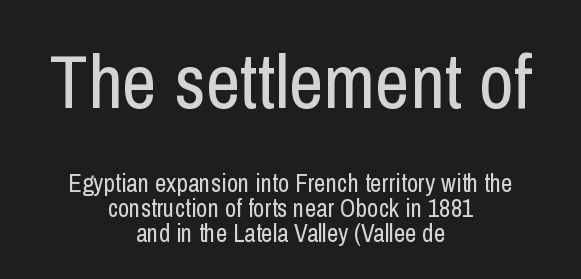
Inter-character spacing is left at the font's built-in metrics. Here the designer chose a conventional face with non-uniform glyph widths. Alignment: centered. Descenders hang freely into open space. No extra ink here — the face is not bold. Tall strokes in this sample are plumb rather than angled.
